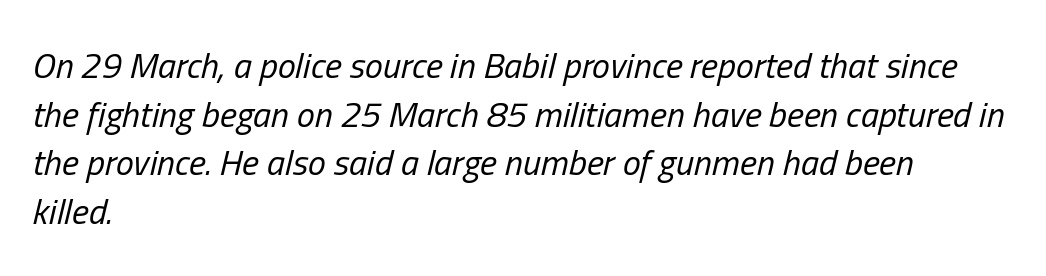
The image shows 36 px regular-weight, condensed type, italic (leaning right); set left-aligned, normal line spacing (1.35x), normal letter spacing, not underlined; low stroke contrast and a medium x-height.
